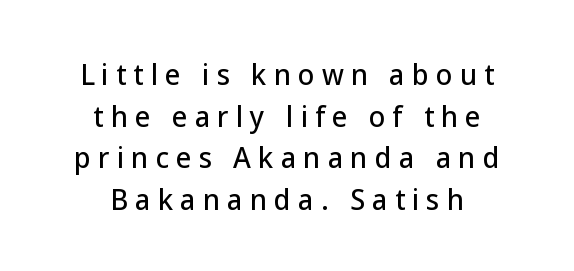
Q: Is the text italic (slanted)? A: No, it is upright.
Q: Is the text underlined? A: No.
Q: How is the paragraph aligned? A: Centered.
Q: Is the spacing between letters normal or unusually wide? A: Unusually wide.
Q: Is the spacing between lines tight, normal or loose? A: Normal.
